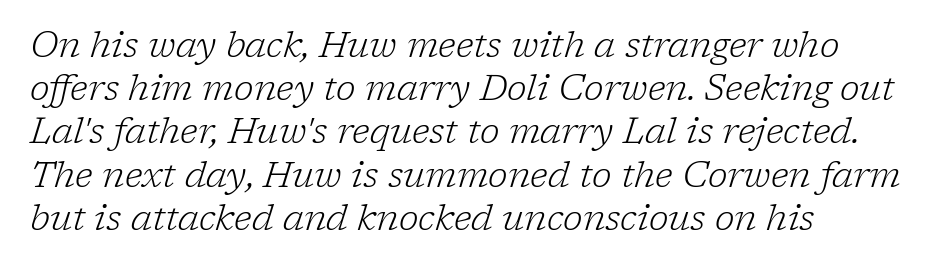
Quick note: underline off. All the whitespace from short lines collects on the right. Observe the ordinary spacing: letters are neighbours, not strangers. The face used here has a pronounced slope to its letters. Here the designer chose a conventional face with non-uniform glyph widths. The passage shown is not bold in any degree.
